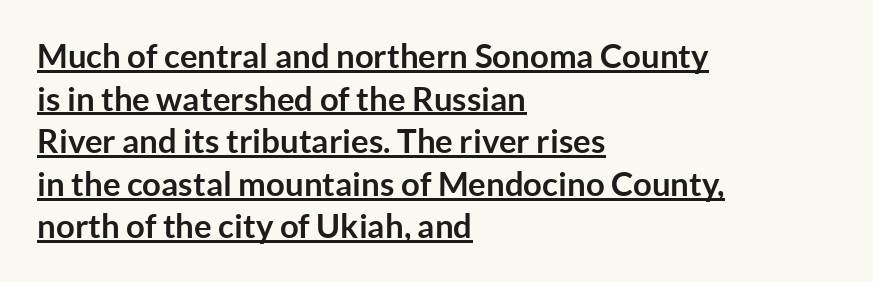
The image shows 33 px semibold sans-serif type, upright; set left-aligned, normal line spacing (1.29x), normal letter spacing, underlined; low stroke contrast and a medium x-height.
